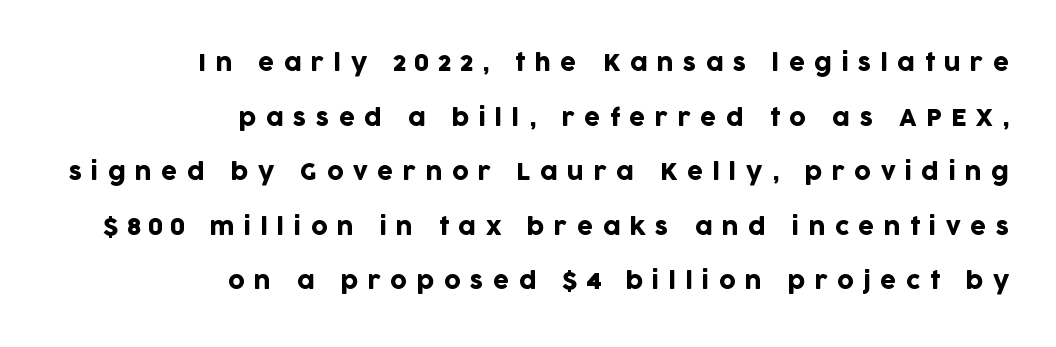
Q: Is the text italic (slanted)? A: No, it is upright.
Q: Is the text underlined? A: No.
Q: How is the paragraph aligned? A: Right-aligned.
Q: Is the spacing between letters normal or unusually wide? A: Unusually wide.
Q: Is the spacing between lines tight, normal or loose? A: Loose.
